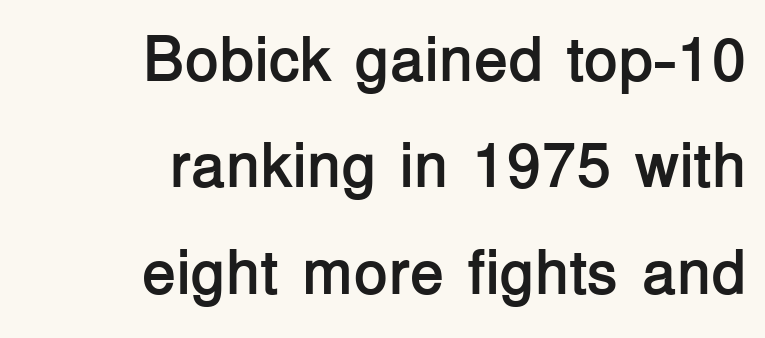
{"serif": "no", "italic": "no", "bold": "yes", "weight": "semibold", "width": "normal", "stroke_contrast": "low", "x_height": "medium", "monospaced": "no", "underline": "no", "align": "right", "line_spacing": "normal", "line_spacing_ratio": 1.69, "letter_spacing": "normal", "letter_spacing_em": 0.0, "glyph_px": 63}
